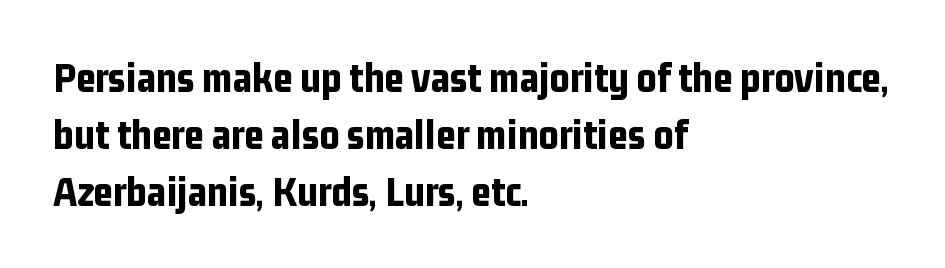
The image shows 43 px bold, condensed sans-serif type, upright; set left-aligned, normal line spacing (1.32x), normal letter spacing, not underlined; low stroke contrast and a medium x-height.
